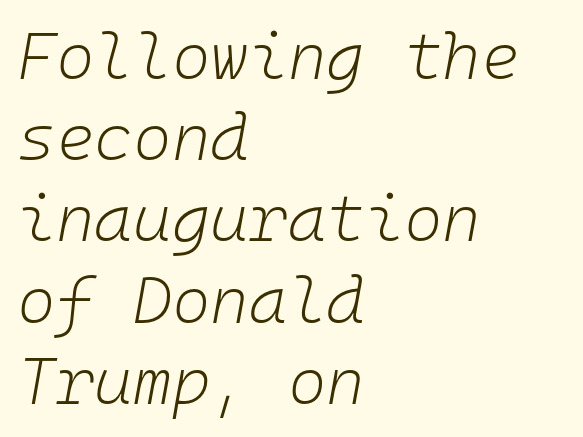
Q: Is the text bold? A: No.
Q: Is the text italic (slanted)? A: Yes, it leans right by about 10 degrees.
Q: Is the text underlined? A: No.
Q: How is the paragraph aligned? A: Left-aligned.
Q: Is the spacing between letters normal or unusually wide? A: Normal.
Q: Width (condensed, normal, or wide)? A: Normal.
Q: Stroke contrast? A: Low.
Q: x-height? A: Medium.
Q: Monospaced? A: Yes.
